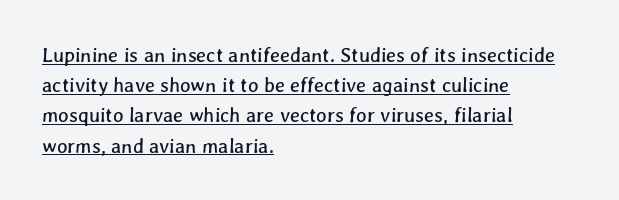
{"underline": "yes", "align": "left", "line_spacing": "normal", "line_spacing_ratio": 1.51, "letter_spacing": "normal", "letter_spacing_em": 0.0, "glyph_px": 20}
